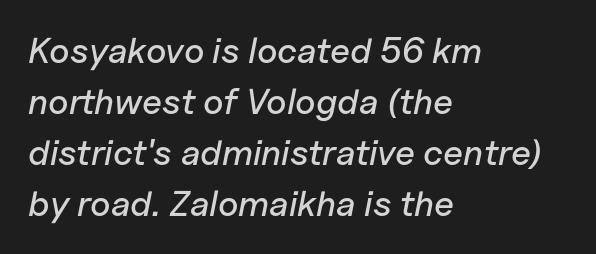
{"italic": "yes", "lean": "right", "slant_degrees": 11, "width": "normal", "stroke_contrast": "low", "x_height": "medium", "monospaced": "no", "underline": "no", "align": "left", "line_spacing": "normal", "line_spacing_ratio": 1.42, "letter_spacing": "normal", "letter_spacing_em": 0.0, "glyph_px": 36}
